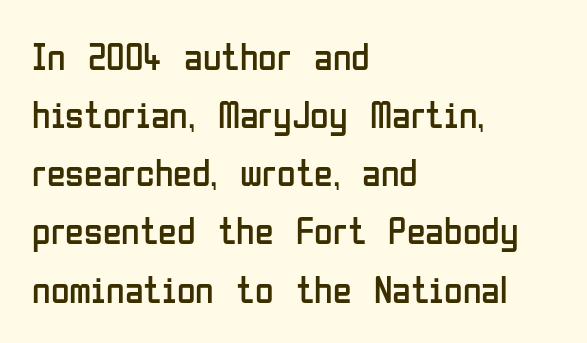
{"serif": "no", "italic": "no", "bold": "no", "weight": "regular", "width": "condensed", "stroke_contrast": "low", "x_height": "medium", "monospaced": "no", "underline": "no", "align": "left", "line_spacing": "normal", "line_spacing_ratio": 1.53, "letter_spacing": "normal", "letter_spacing_em": 0.0, "glyph_px": 38}
